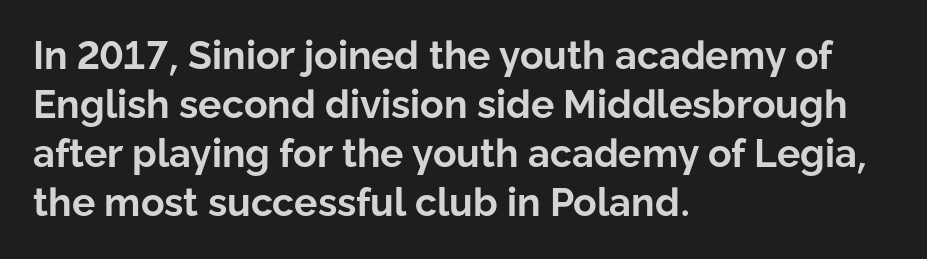
The type family on display is of the sans-serif kind. Strokes here are thick enough to call this a true bold. Short note: letters normally spaced. Quick note: underline off.
